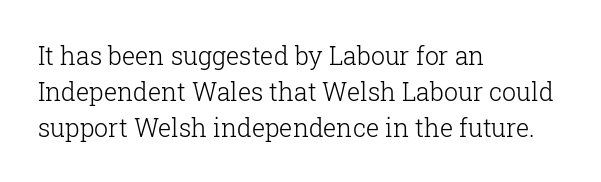
Q: Is the text bold? A: No.
Q: Is the text italic (slanted)? A: No, it is upright.
Q: Is the text underlined? A: No.
Q: How is the paragraph aligned? A: Left-aligned.
Q: Is the spacing between letters normal or unusually wide? A: Normal.
Q: Is the spacing between lines tight, normal or loose? A: Normal.
